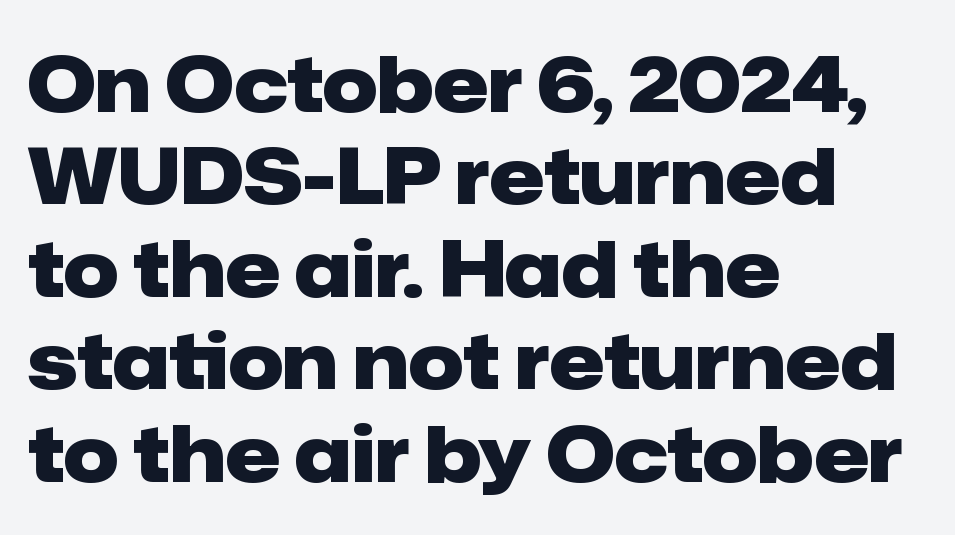
The image shows 77 px heavy sans-serif type, upright; set left-aligned, line spacing 1.2x, normal letter spacing, not underlined; low stroke contrast and a medium x-height.
